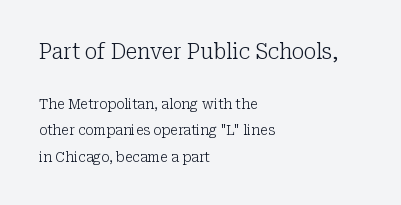
The image shows 21 px text type, upright; set left-aligned, loose line spacing (1.9x), normal letter spacing, not underlined; the first (top) block is 1.5x larger.
